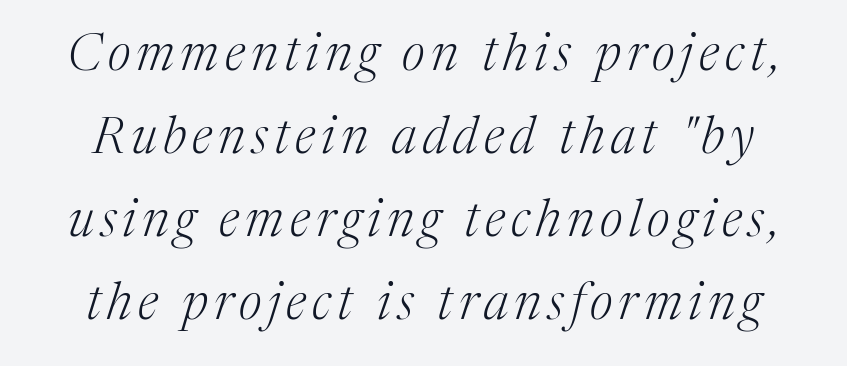
The image shows 51 px light serif type, italic (leaning right); set normal line spacing (1.63x), not underlined; medium stroke contrast and a medium x-height.
